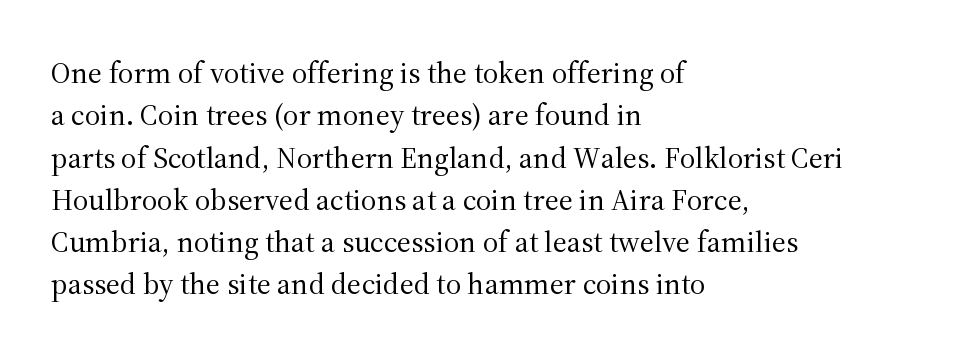
The image shows 30 px regular-weight serif type, upright; set left-aligned, normal line spacing (1.41x), normal letter spacing, not underlined; medium stroke contrast and a medium x-height.
